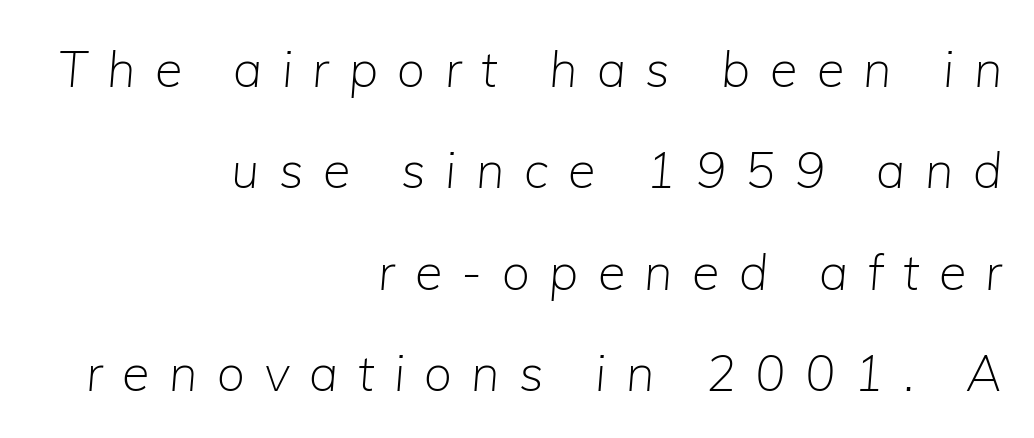
Q: Is the text bold? A: No.
Q: Is the text italic (slanted)? A: Yes, it leans right by about 5 degrees.
Q: Is the text underlined? A: No.
Q: How is the paragraph aligned? A: Right-aligned.
Q: Is the spacing between letters normal or unusually wide? A: Unusually wide.
Q: Is the spacing between lines tight, normal or loose? A: Loose.
Q: Width (condensed, normal, or wide)? A: Normal.
Q: Stroke contrast? A: Low.
Q: x-height? A: Medium.
Q: Monospaced? A: No.
